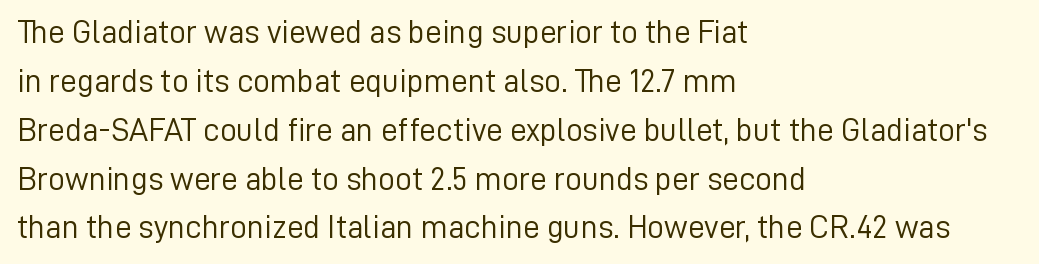
{"serif": "no", "italic": "no", "bold": "no", "weight": "light", "width": "normal", "stroke_contrast": "low", "x_height": "medium", "monospaced": "no", "underline": "no", "align": "left", "line_spacing": "normal", "line_spacing_ratio": 1.48, "letter_spacing": "normal", "letter_spacing_em": 0.0, "glyph_px": 33}
